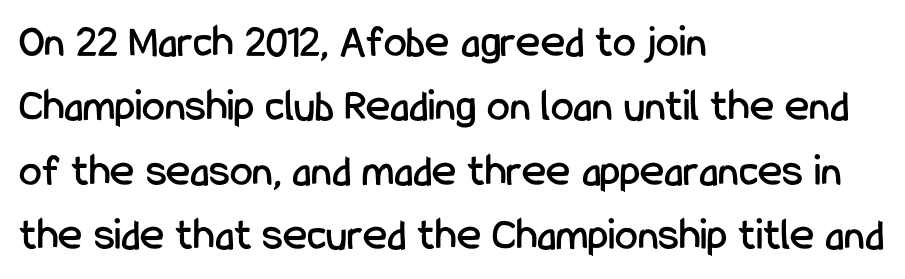
{"serif": "no", "italic": "no", "width": "condensed", "stroke_contrast": "low", "x_height": "medium", "monospaced": "no", "underline": "no", "align": "left", "line_spacing": "normal", "line_spacing_ratio": 1.4, "letter_spacing": "normal", "letter_spacing_em": 0.0, "glyph_px": 46}
